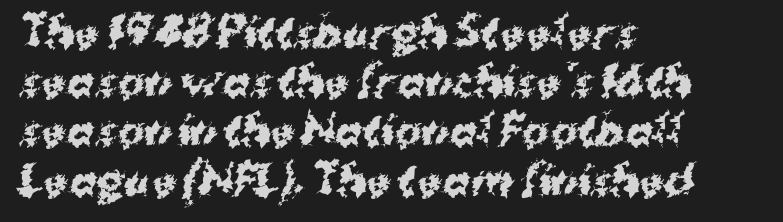
Think of a printed novel: that variable character pitch is what you see here. Nobody touched the tracking dial on this one. This is sans-serif lettering, the kind often seen on screens and signage. The rendering anchors every line to the left-hand side. Letters rest on an invisible, unmarked baseline. These words are printed bold, with thick strokes throughout.
